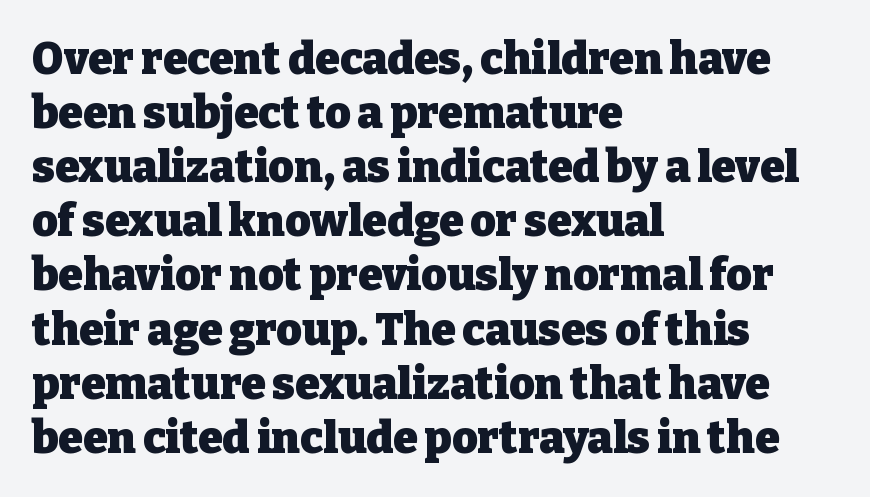
Its strokes are broad and dark, the hallmark of bold type. Is this a sans? No — the strokes have serifs. This is the regular roman posture of the typeface. These lines are rendered in a variable-pitch font. Bare-footed words on every line. The text block is weighted toward the left margin, trailing off unevenly rightward.
